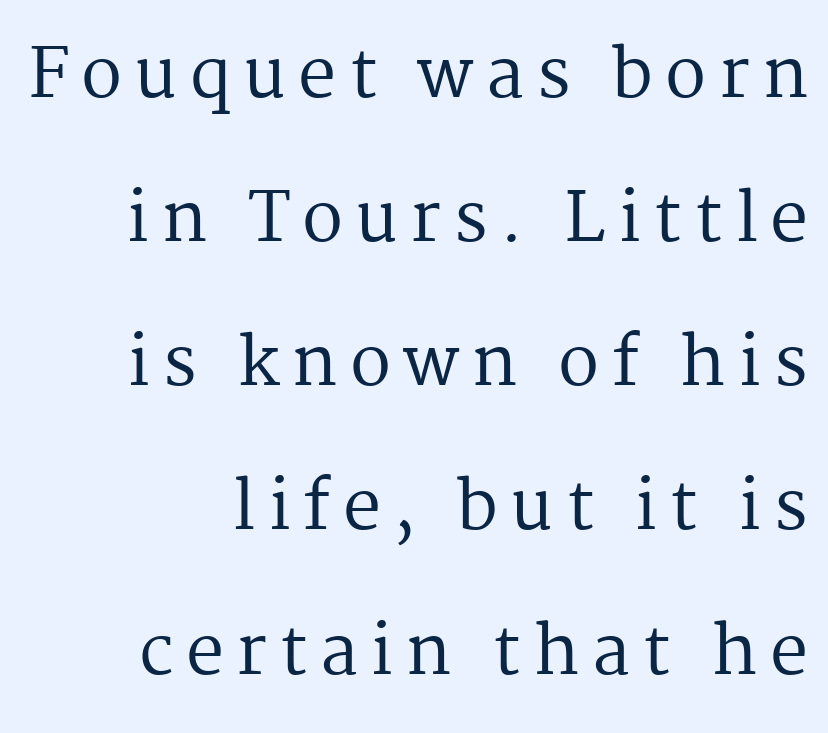
The image shows 68 px regular-weight serif type, upright; set right-aligned, loose line spacing (2.12x), not underlined; medium stroke contrast and a medium x-height.
